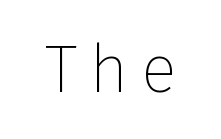
The type sits square on the baseline with zero lean. What kind of face is this? One without serifs — a sans. Note the varied advance widths — an 'i' is clearly narrower than an 'm'. Think standard paragraph weight, or any step lighter than that. The string is rendered with underlining switched off.
